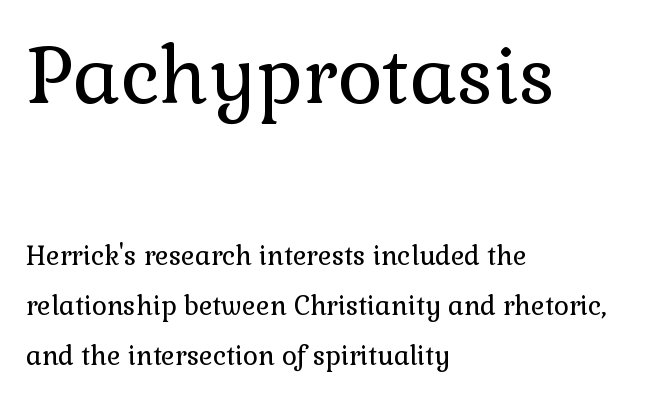
{"serif": "yes", "italic": "no", "bold": "no", "weight": "regular", "width": "normal", "x_height": "medium", "monospaced": "no", "underline": "no", "align": "left", "line_spacing": "loose", "line_spacing_ratio": 1.93, "letter_spacing": "normal", "letter_spacing_em": 0.0, "larger_block": "first", "size_ratio": 3.0, "glyph_px": 78}
